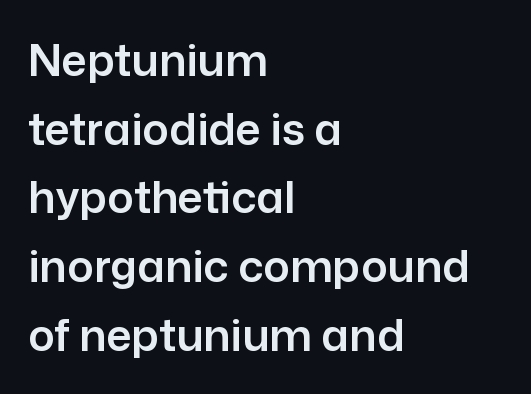
Nope, no serifs anywhere on these letters. The letters sit at their default tracking, neither squeezed nor spread. Rendered with straight, roman letterforms. The foot of each line stays bare and open.
